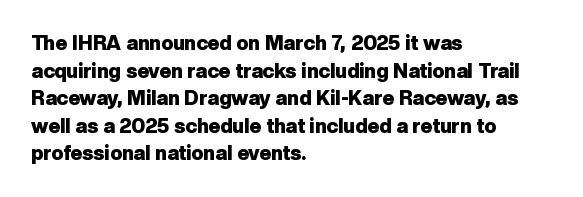
Is the letter spacing exaggerated? No — it looks like the ordinary default. Does the weight exceed regular? Yes, all the way to bold. Layout note: lines flush left. Notice how the stems are strictly vertical — no italics here.
